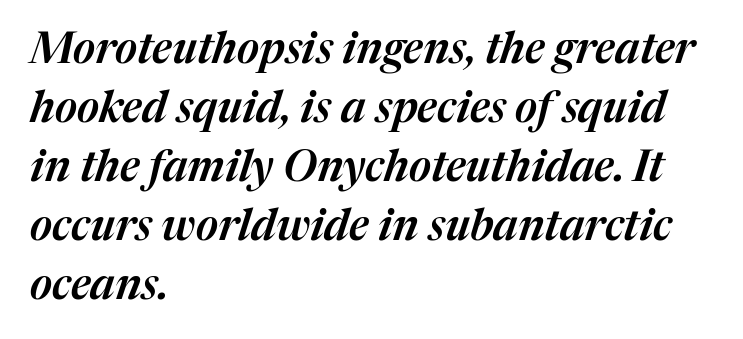
Q: Is the text italic (slanted)? A: Yes, it leans right by about 17 degrees.
Q: Is the text underlined? A: No.
Q: How is the paragraph aligned? A: Left-aligned.
Q: Is the spacing between letters normal or unusually wide? A: Normal.
Q: Is the spacing between lines tight, normal or loose? A: Normal.
Q: Width (condensed, normal, or wide)? A: Normal.
Q: Stroke contrast? A: Medium.
Q: x-height? A: Medium.
Q: Monospaced? A: No.
